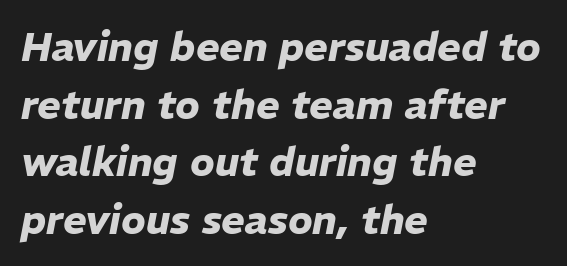
The rendering anchors every line to the left-hand side. Any mark beneath the type? The region is blank. Is the type bold? Yes — the strokes are clearly thick and heavy. Slant detected: the letters are inclined.
